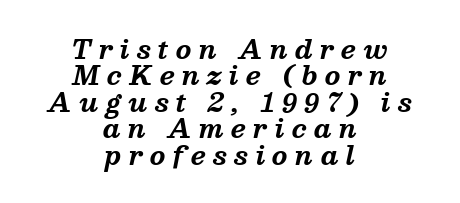
Q: Is the text bold? A: Yes.
Q: Is the text italic (slanted)? A: Yes, it leans right by about 13 degrees.
Q: Is the text underlined? A: No.
Q: How is the paragraph aligned? A: Centered.
Q: Is the spacing between letters normal or unusually wide? A: Unusually wide.
Q: Is the spacing between lines tight, normal or loose? A: Tight.
